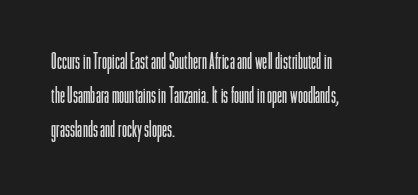
The type sits square on the baseline with zero lean. Stem width sits at or under what a default text font uses. Horizontally, the lines are justified to the leading edge only. This sample keeps an unexceptional amount of space between lines. The space beneath each line is pristine and unruled. There is no visible air inserted between adjacent glyphs.
